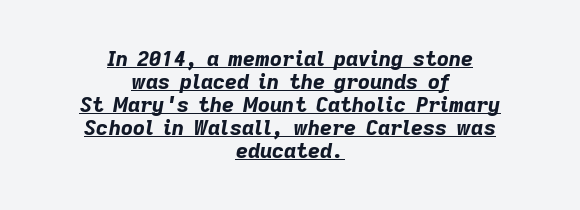
Q: Is the text bold? A: Yes.
Q: Is the text italic (slanted)? A: Yes, it leans right by about 9 degrees.
Q: Is the text underlined? A: Yes.
Q: How is the paragraph aligned? A: Centered.
Q: Is the spacing between letters normal or unusually wide? A: Normal.
Q: Is the spacing between lines tight, normal or loose? A: Tight.
